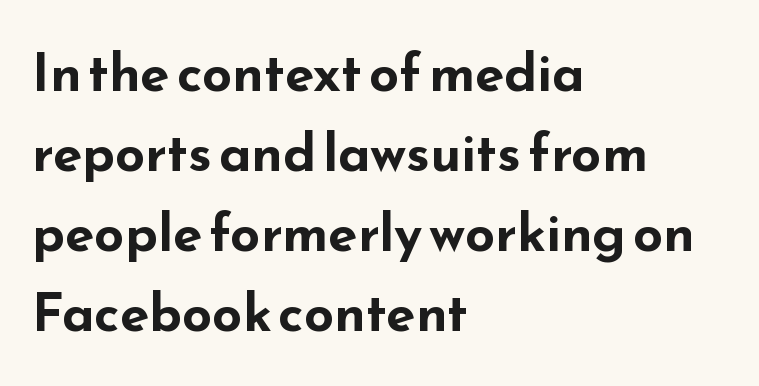
Q: Is the text bold? A: Yes.
Q: Is the text italic (slanted)? A: No, it is upright.
Q: Is the typeface a serif or a sans-serif typeface? A: Sans-serif.
Q: Is the text underlined? A: No.
Q: How is the paragraph aligned? A: Left-aligned.
Q: Is the spacing between letters normal or unusually wide? A: Normal.
Q: Is the spacing between lines tight, normal or loose? A: Normal.
Q: Width (condensed, normal, or wide)? A: Wide.
Q: Stroke contrast? A: Low.
Q: x-height? A: Small.
Q: Monospaced? A: No.
